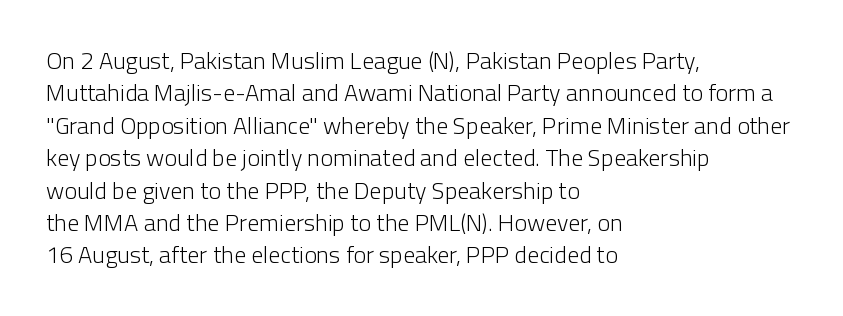
Q: Is the text bold? A: No.
Q: Is the text italic (slanted)? A: No, it is upright.
Q: Is the text underlined? A: No.
Q: How is the paragraph aligned? A: Left-aligned.
Q: Is the spacing between letters normal or unusually wide? A: Normal.
Q: Is the spacing between lines tight, normal or loose? A: Normal.
